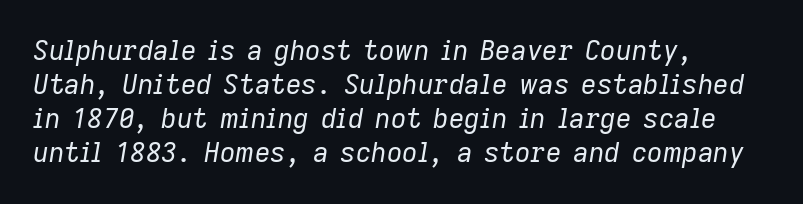
{"italic": "yes", "lean": "right", "slant_degrees": 9, "bold": "no", "underline": "no", "align": "left", "line_spacing": "normal", "line_spacing_ratio": 1.26, "letter_spacing": "normal", "letter_spacing_em": 0.0, "glyph_px": 27}
